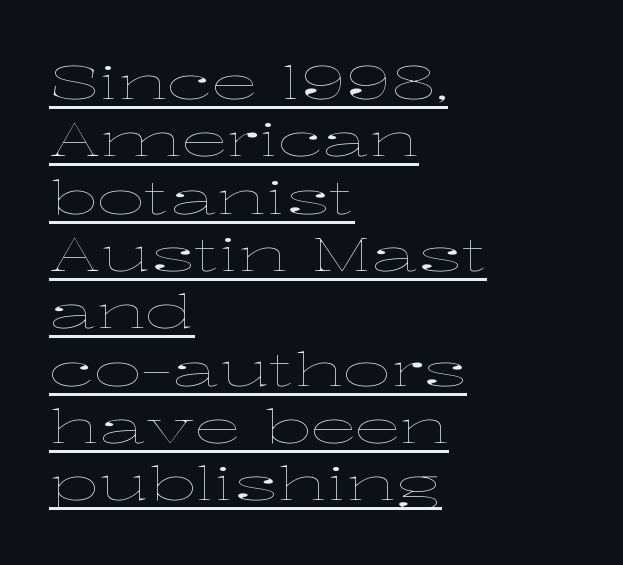
{"italic": "no", "bold": "no", "weight": "thin", "width": "wide", "stroke_contrast": "low", "x_height": "medium", "monospaced": "no", "underline": "yes", "align": "left", "line_spacing_ratio": 1.22, "letter_spacing": "normal", "letter_spacing_em": 0.0, "glyph_px": 47}
